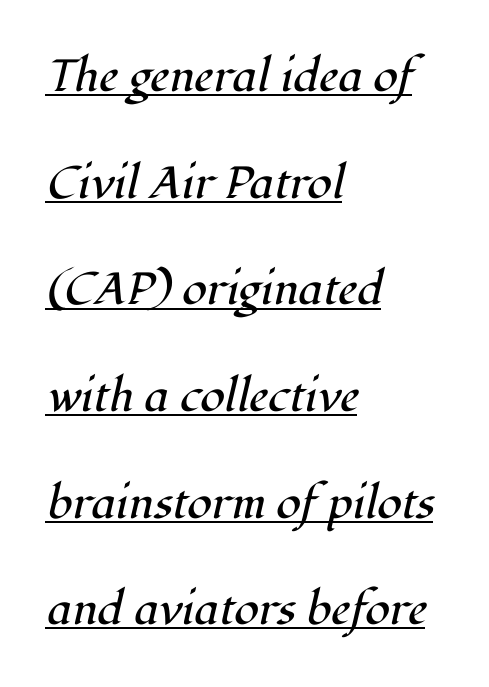
Are there feet on the stems? There are — it's a serif. The face used here is proportionally spaced, like ordinary book or web type. Is there an underline? Yes — a line sits under the letters. Does the leading feel generous? Absolutely, it's lavish. Visually the block forms a straight wall on the left and a jagged coastline on the right.
